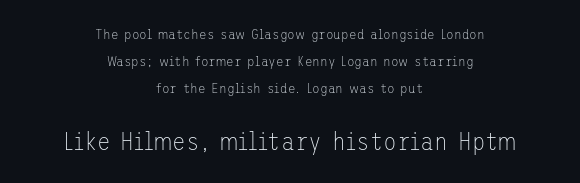
Every character sits straight up, as roman type does. Compared with typical paragraphs, the rows here are farther apart. If you squint, the bottom block still reads clearly — it's the larger of the two. Weight: not bold — regular or lighter. The passage shown has conventional tracking throughout. The passage is arranged like a title page — every line centered.
